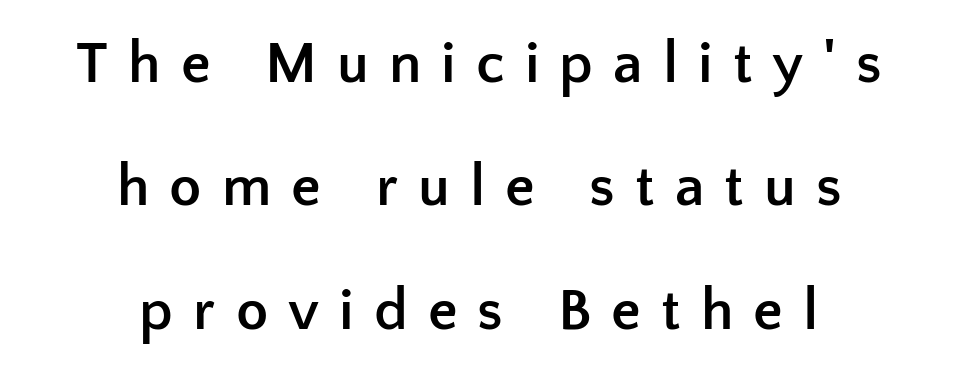
Q: Is the text bold? A: Yes.
Q: Is the text italic (slanted)? A: No, it is upright.
Q: Is the typeface a serif or a sans-serif typeface? A: Sans-serif.
Q: Is the text underlined? A: No.
Q: How is the paragraph aligned? A: Centered.
Q: Is the spacing between letters normal or unusually wide? A: Unusually wide.
Q: Is the spacing between lines tight, normal or loose? A: Loose.
Q: Width (condensed, normal, or wide)? A: Normal.
Q: Stroke contrast? A: Low.
Q: x-height? A: Medium.
Q: Monospaced? A: No.
